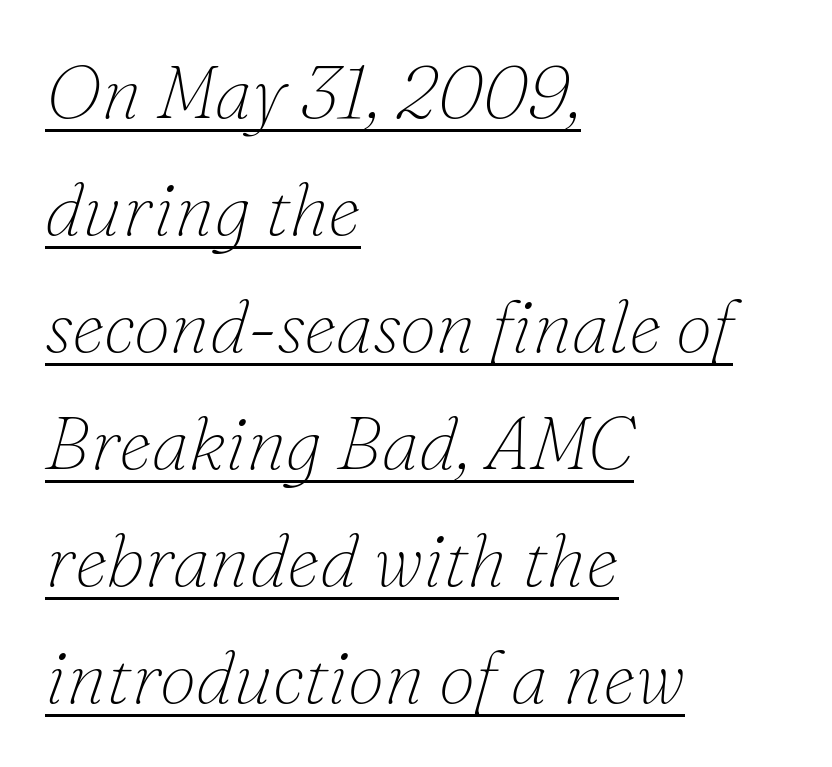
Q: Is the text bold? A: No.
Q: Is the text italic (slanted)? A: Yes, it leans right by about 16 degrees.
Q: Is the typeface a serif or a sans-serif typeface? A: Serif.
Q: Is the text underlined? A: Yes.
Q: How is the paragraph aligned? A: Left-aligned.
Q: Is the spacing between letters normal or unusually wide? A: Normal.
Q: Is the spacing between lines tight, normal or loose? A: Normal.
Q: Width (condensed, normal, or wide)? A: Normal.
Q: Stroke contrast? A: Low.
Q: x-height? A: Small.
Q: Monospaced? A: No.
